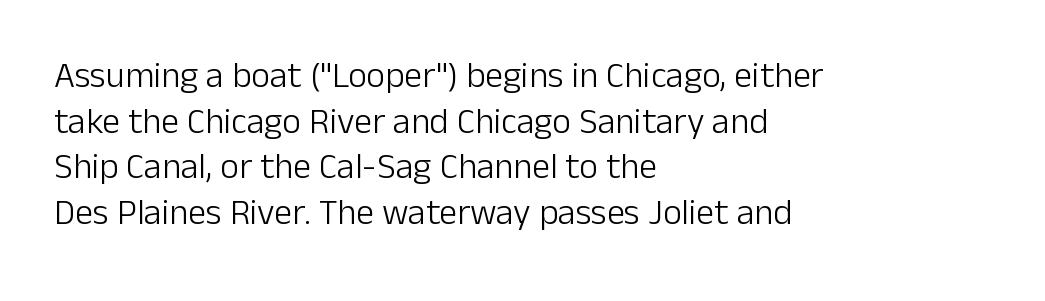
{"serif": "no", "italic": "no", "bold": "no", "weight": "light", "width": "normal", "stroke_contrast": "low", "x_height": "medium", "monospaced": "no", "underline": "no", "align": "left", "line_spacing": "normal", "line_spacing_ratio": 1.27, "letter_spacing": "normal", "letter_spacing_em": 0.0, "glyph_px": 36}
